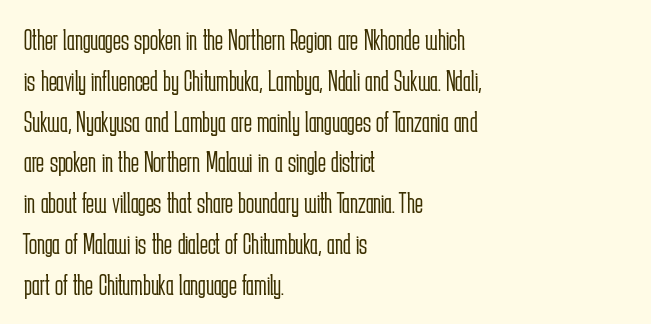
A typesetter would call this zero additional tracking. Note the varied advance widths — an 'i' is clearly narrower than an 'm'. Only glyphs here, with clear space below each row. Look at the bottom of the vertical strokes: they stop flat, with no serifs. The letters look calm and open, with moderate or lighter stems.
